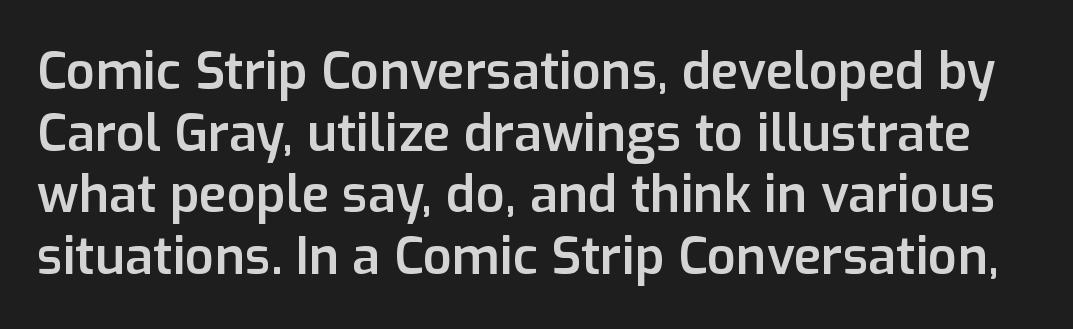
Looks like regular typesetting: each glyph gets only the width it needs. The glyphs in this specimen are sans serif. Underlining? Definitely not there. No extra tracking has been applied to these lines. These words are printed semibold, heavier than regular yet not bold. The typography opts for an upright posture over an oblique one.
